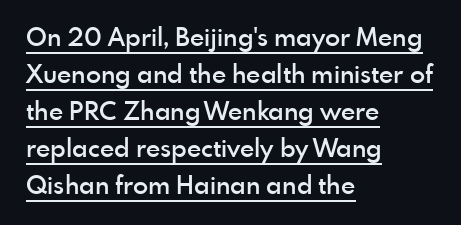
The image shows 25 px text type, upright; set left-aligned, normal line spacing (1.48x), normal letter spacing, underlined.
